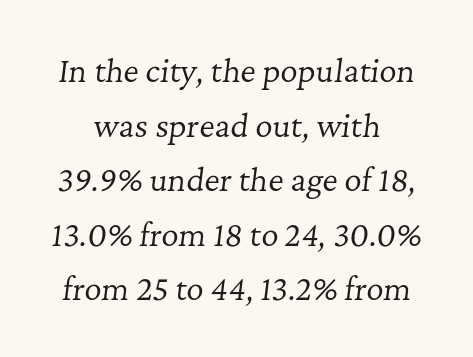
{"serif": "yes", "italic": "yes", "lean": "right", "slant_degrees": 7, "bold": "no", "weight": "regular", "width": "normal", "stroke_contrast": "low", "x_height": "medium", "monospaced": "no", "underline": "no", "line_spacing_ratio": 1.82, "letter_spacing": "normal", "letter_spacing_em": 0.0, "glyph_px": 30}
